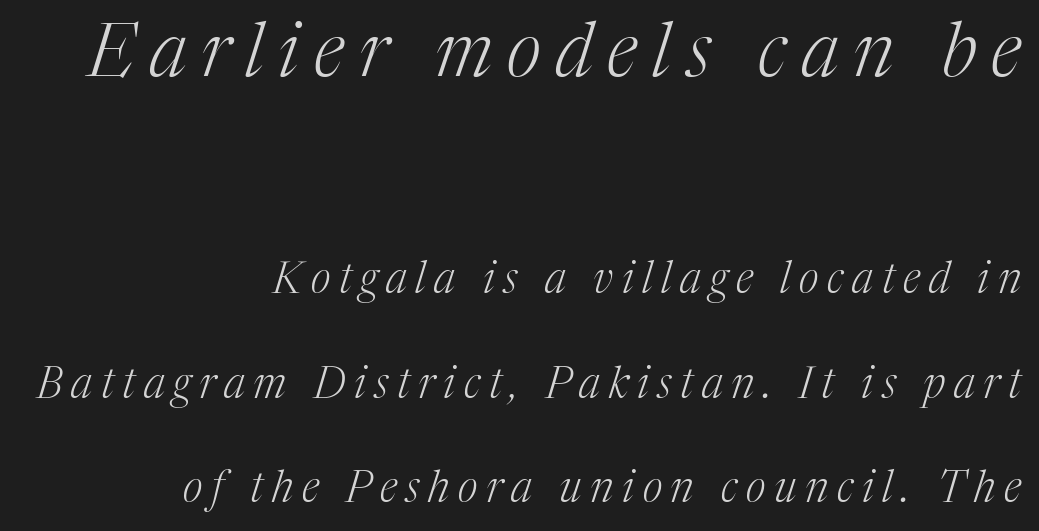
{"serif": "yes", "italic": "yes", "lean": "right", "slant_degrees": 17, "bold": "no", "weight": "light", "width": "normal", "stroke_contrast": "medium", "x_height": "medium", "monospaced": "no", "underline": "no", "align": "right", "line_spacing": "loose", "line_spacing_ratio": 2.43, "letter_spacing": "wide", "letter_spacing_em": 0.2, "larger_block": "first", "size_ratio": 1.74, "glyph_px": 75}
